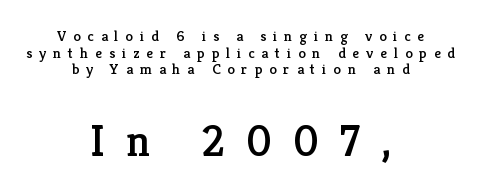
The image shows 45 px serif type, upright; set centered, tight line spacing (1.11x), unusually wide letter spacing (+0.46 em), not underlined; the second (bottom) block is 3.0x larger; low stroke contrast and a medium x-height.
